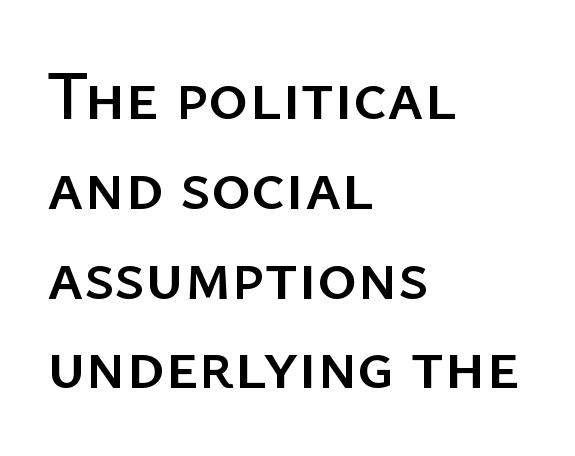
The image shows 68 px sans-serif type, upright; set left-aligned, normal line spacing (1.32x), normal letter spacing, not underlined; low stroke contrast and a medium x-height.
